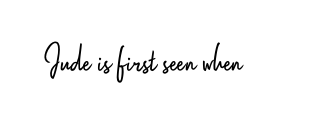
{"serif": "no", "bold": "no", "weight": "light", "width": "condensed", "stroke_contrast": "low", "x_height": "small", "monospaced": "no", "underline": "no", "letter_spacing": "normal", "letter_spacing_em": 0.0, "glyph_px": 40}
